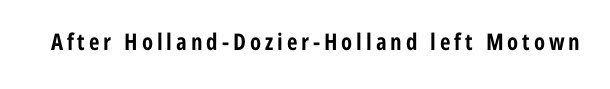
Q: Is the text bold? A: Yes.
Q: Is the text italic (slanted)? A: No, it is upright.
Q: Is the text underlined? A: No.
